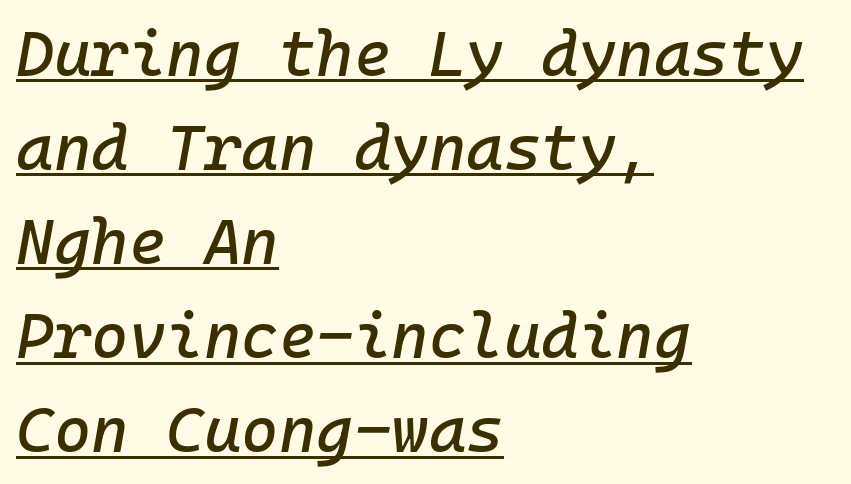
Q: Is the text italic (slanted)? A: Yes, it leans right by about 10 degrees.
Q: Is the text underlined? A: Yes.
Q: How is the paragraph aligned? A: Left-aligned.
Q: Is the spacing between letters normal or unusually wide? A: Normal.
Q: Is the spacing between lines tight, normal or loose? A: Normal.
Q: Width (condensed, normal, or wide)? A: Normal.
Q: Stroke contrast? A: Low.
Q: x-height? A: Medium.
